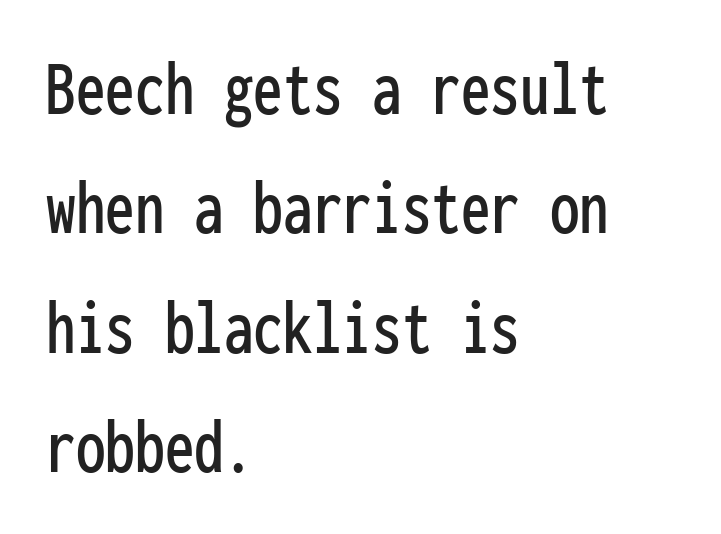
Q: Is the text italic (slanted)? A: No, it is upright.
Q: Is the typeface a serif or a sans-serif typeface? A: Sans-serif.
Q: Is the text underlined? A: No.
Q: How is the paragraph aligned? A: Left-aligned.
Q: Is the spacing between letters normal or unusually wide? A: Normal.
Q: Is the spacing between lines tight, normal or loose? A: Normal.
Q: Width (condensed, normal, or wide)? A: Condensed.
Q: Stroke contrast? A: Low.
Q: x-height? A: Medium.
Q: Monospaced? A: Yes.
